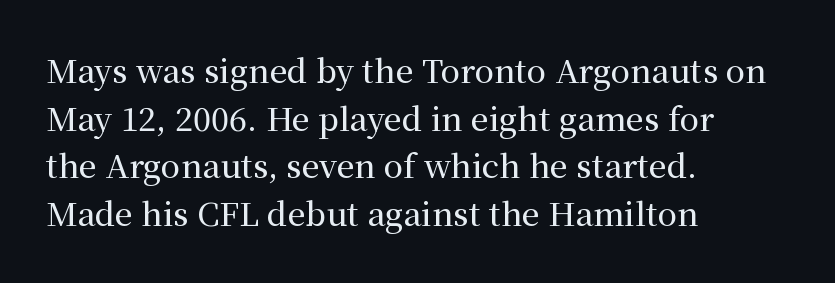
{"serif": "yes", "italic": "no", "width": "normal", "stroke_contrast": "medium", "x_height": "medium", "monospaced": "no", "underline": "no", "align": "left", "line_spacing": "normal", "line_spacing_ratio": 1.49, "letter_spacing": "normal", "letter_spacing_em": 0.0, "glyph_px": 32}
